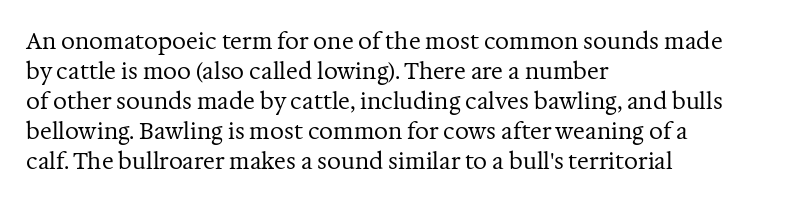
{"italic": "no", "bold": "no", "underline": "no", "align": "left", "line_spacing": "normal", "line_spacing_ratio": 1.36, "letter_spacing": "normal", "letter_spacing_em": 0.0, "glyph_px": 22}
